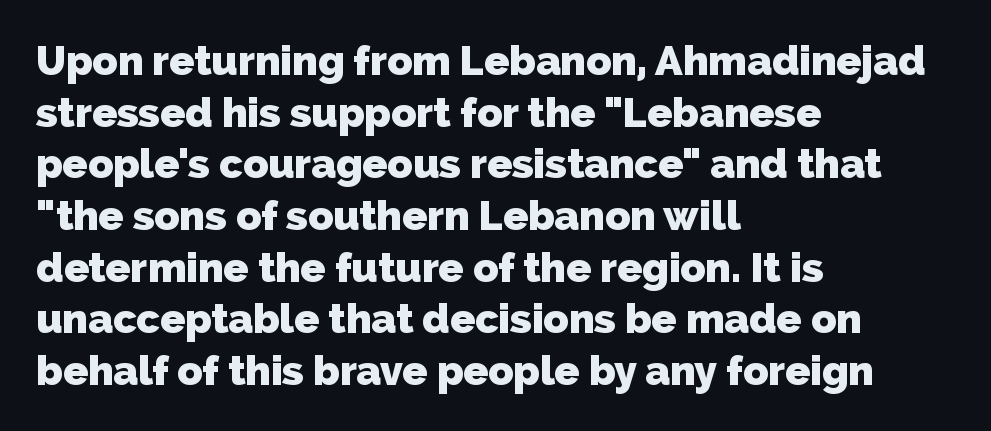
These lines stack with their left ends in a neat column. Honestly, the letter spacing is just normal — you wouldn't notice it. The letters advance in unequal steps, a hallmark of proportional type. Pretty heavy lettering here — definitely bold. The characters display no serif detailing; their extremities are plain.
